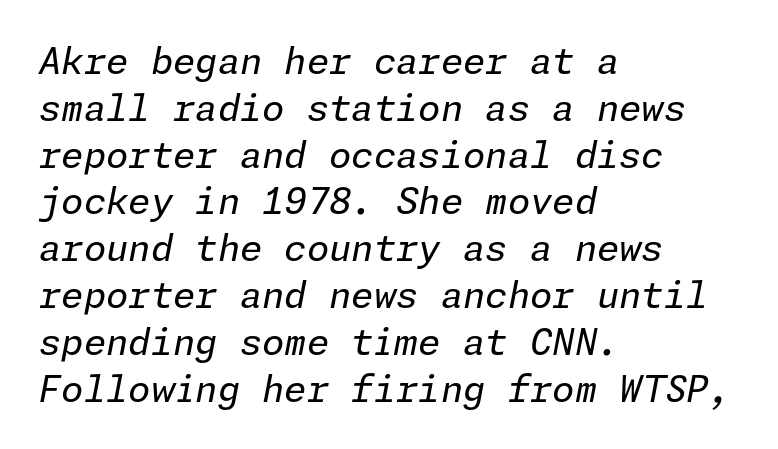
A typesetter would mark this as italic. If you drew a ruler down the left edge, every line would touch it. Nobody drew a line under any word here. The letters sit at their default tracking, neither squeezed nor spread. The lines sit at an ordinary, default distance from one another.
